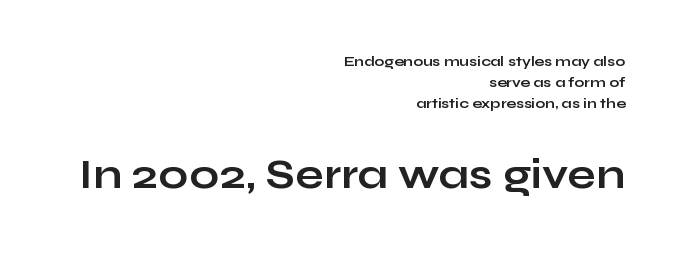
Block two is the big one; block one sits smaller above it. Characters follow at the spacing the type designer built in. You could not count columns in this text — the font is proportionally spaced. Horizontally, the lines are justified to the trailing edge only. You'd pick this weight for a headline — it's a proper bold.
